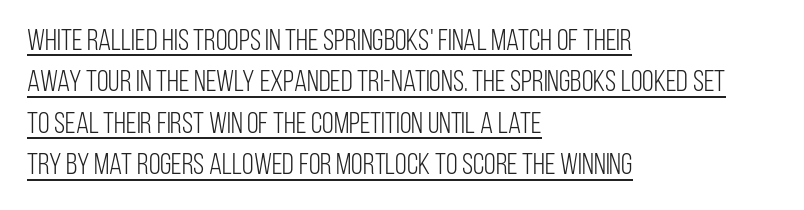
The image shows 30 px light, condensed sans-serif type, upright; set left-aligned, normal line spacing (1.38x), normal letter spacing, underlined; low stroke contrast and a large x-height.
